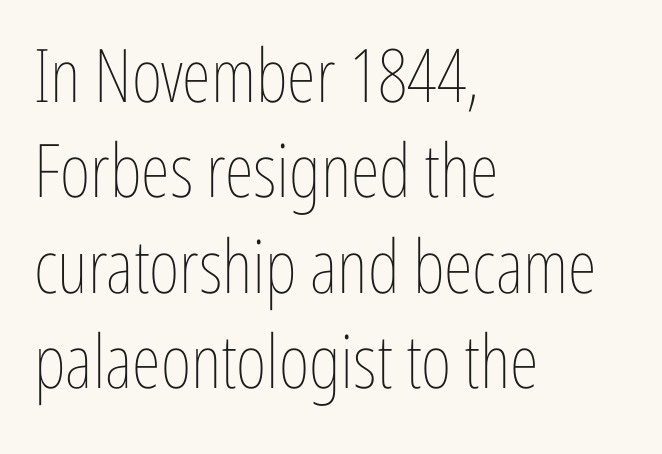
The image shows 74 px thin, condensed type, upright; set left-aligned, normal line spacing (1.29x), normal letter spacing, not underlined; low stroke contrast and a medium x-height.
